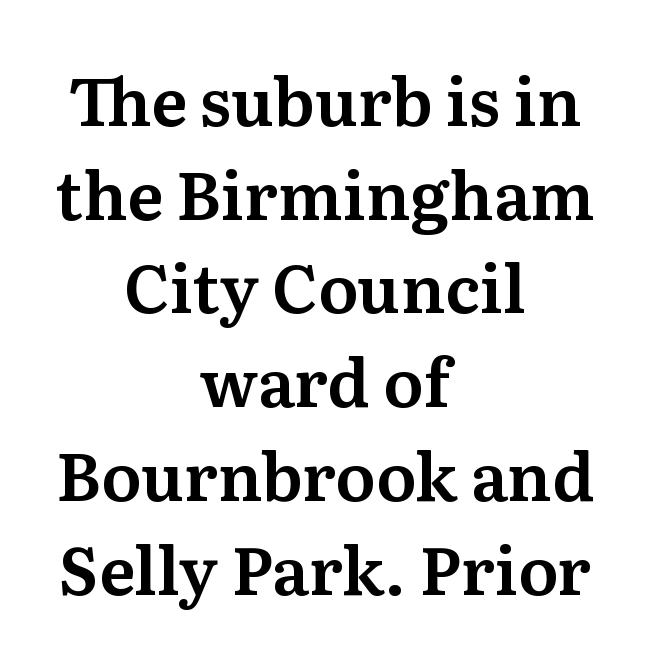
The image shows 66 px serif type, upright; set centered, normal line spacing (1.42x), normal letter spacing, not underlined; medium stroke contrast and a medium x-height.
